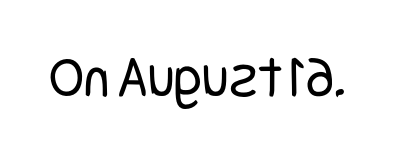
Q: Is the text bold? A: No.
Q: Is the text italic (slanted)? A: No, it is upright.
Q: Is the typeface a serif or a sans-serif typeface? A: Sans-serif.
Q: Is the text underlined? A: No.
Q: Is the spacing between letters normal or unusually wide? A: Normal.
Q: Width (condensed, normal, or wide)? A: Condensed.
Q: Stroke contrast? A: Low.
Q: x-height? A: Large.
